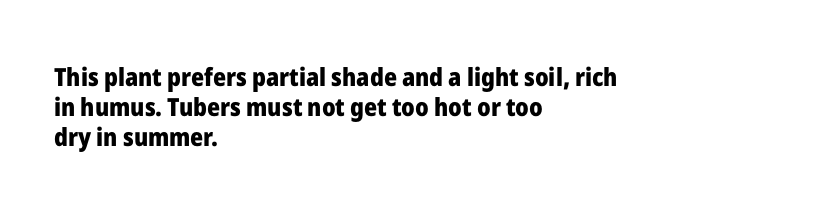
The image shows 25 px bold type, upright; set left-aligned, line spacing 1.21x, normal letter spacing, not underlined.
